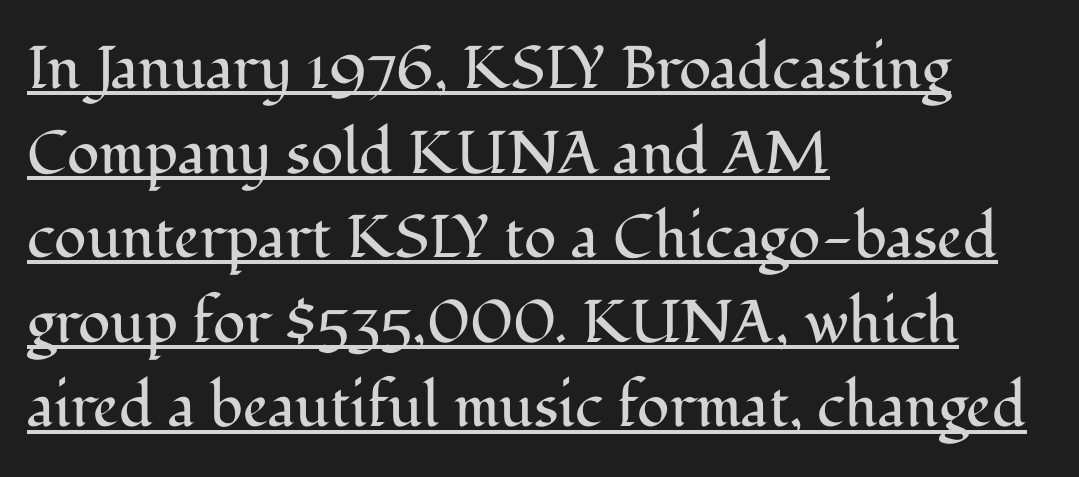
{"serif": "yes", "italic": "no", "bold": "no", "weight": "regular", "width": "normal", "stroke_contrast": "medium", "x_height": "medium", "monospaced": "no", "underline": "yes", "align": "left", "line_spacing": "normal", "line_spacing_ratio": 1.41, "letter_spacing": "normal", "letter_spacing_em": 0.0, "glyph_px": 60}
